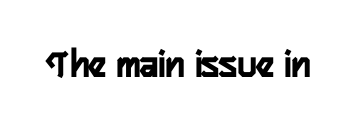
A full-strength bold gives these letters their thick strokes. Here the glyphs are tracked normally, forming tight word shapes. No feet cap the strokes, marking this as sans-serif type. It's the straight-up-and-down kind of type.
